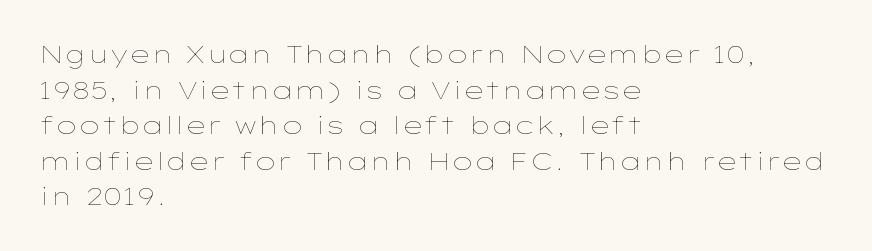
Q: Is the text bold? A: No.
Q: Is the text italic (slanted)? A: No, it is upright.
Q: Is the text underlined? A: No.
Q: How is the paragraph aligned? A: Left-aligned.
Q: Is the spacing between letters normal or unusually wide? A: Normal.
Q: Is the spacing between lines tight, normal or loose? A: Normal.
